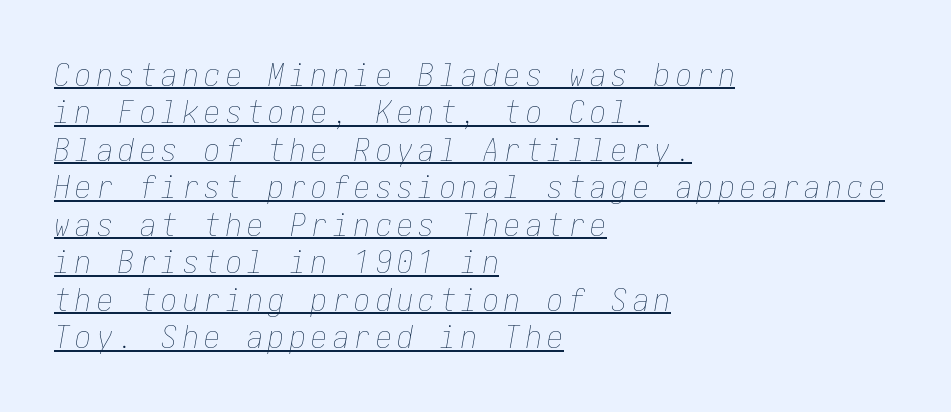
Designer's note — italics engaged. Weight: not bold — regular or lighter. This is underlined copy, the kind a proofreader might mark for attention. Line starts are locked; line ends wander.
